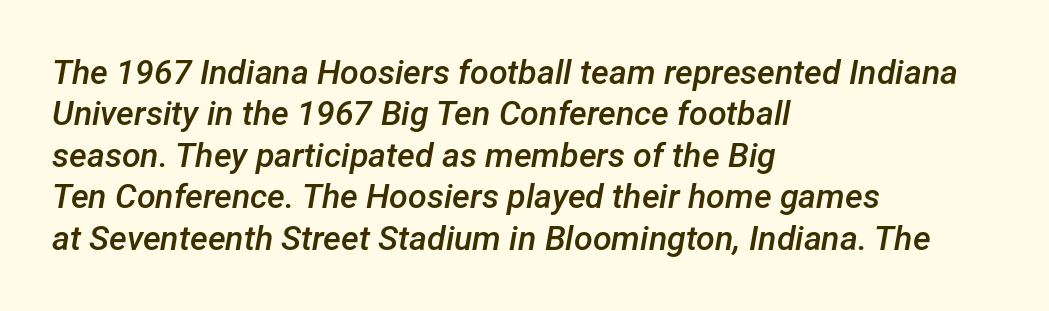
Short note: letters normally spaced. The setting favours the left margin, as ordinary paragraphs usually do. Glance below the letters and you will spot only blank space. This sample has the flowing, uneven cadence of proportional lettering.
